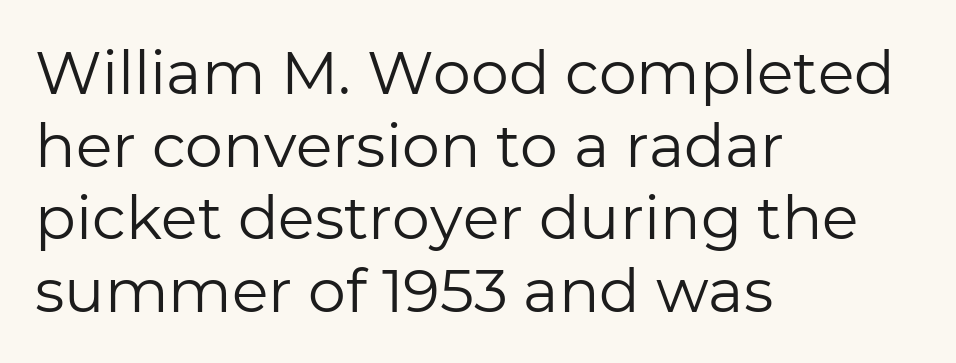
Compared with typical body copy, the letter spacing here is the same. Line starts are locked; line ends wander. The space directly below the letters is spotless. To sum up the face: it is a sans, with no serifs. Do the letters lean? They stand straight. Think standard paragraph weight, or any step lighter than that.
